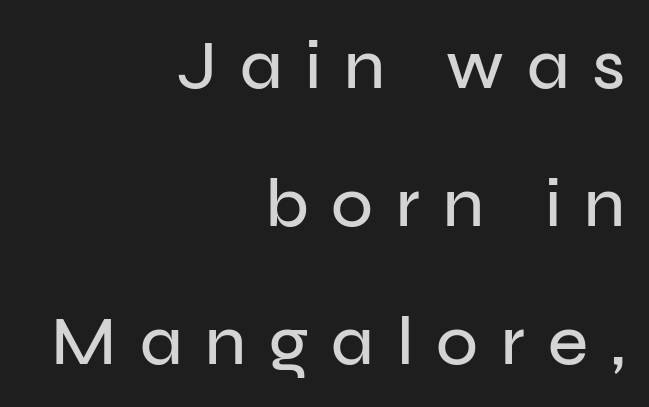
{"serif": "no", "italic": "no", "width": "normal", "stroke_contrast": "low", "x_height": "medium", "monospaced": "no", "underline": "no", "align": "right", "line_spacing": "loose", "line_spacing_ratio": 2.0, "letter_spacing": "wide", "letter_spacing_em": 0.33, "glyph_px": 69}
